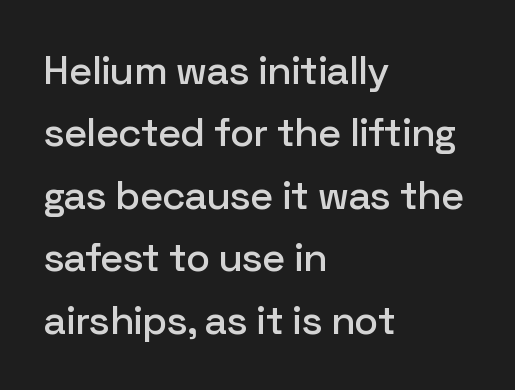
The image shows 40 px sans-serif type, upright; set left-aligned, normal line spacing (1.56x), normal letter spacing, not underlined; low stroke contrast and a medium x-height.
